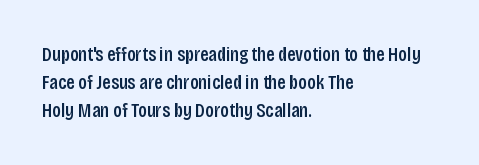
Q: Is the text bold? A: Semi-bold.
Q: Is the text italic (slanted)? A: No, it is upright.
Q: Is the text underlined? A: No.
Q: How is the paragraph aligned? A: Left-aligned.
Q: Is the spacing between letters normal or unusually wide? A: Normal.
Q: Is the spacing between lines tight, normal or loose? A: Normal.
